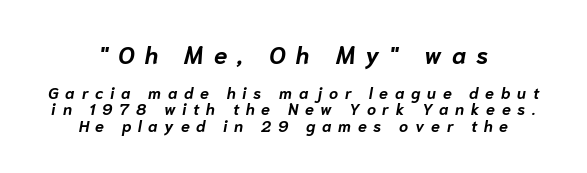
Q: Is the text bold? A: Yes.
Q: Is the text italic (slanted)? A: Yes, it leans right by about 10 degrees.
Q: Is the text underlined? A: No.
Q: How is the paragraph aligned? A: Centered.
Q: Is the spacing between letters normal or unusually wide? A: Unusually wide.
Q: Is the spacing between lines tight, normal or loose? A: Tight.
Q: Which block of text is set in a larger size, the first (top) or the second (bottom)? A: The first (top) one.
